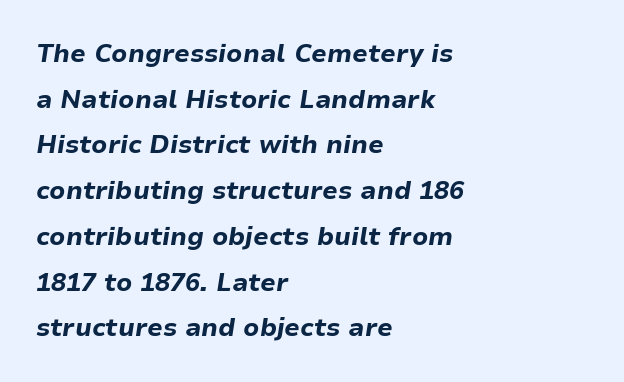
The image shows 25 px bold type, italic (leaning right); set left-aligned, line spacing 1.83x, normal letter spacing, not underlined.
